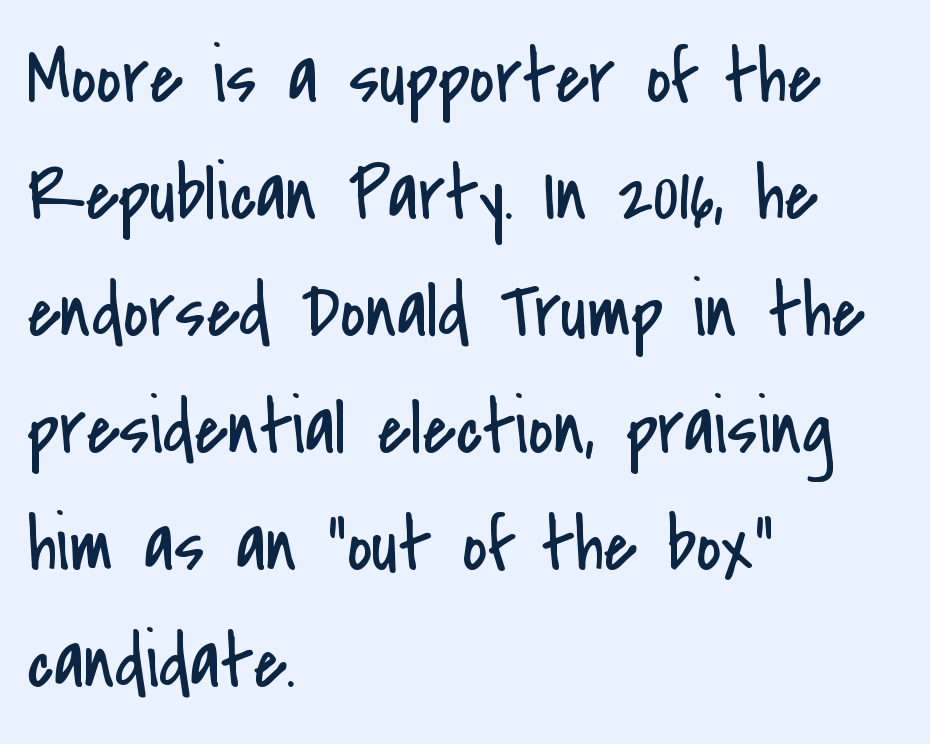
Q: Is the text bold? A: No.
Q: Is the text italic (slanted)? A: No, it is upright.
Q: Is the typeface a serif or a sans-serif typeface? A: Sans-serif.
Q: Is the text underlined? A: No.
Q: How is the paragraph aligned? A: Left-aligned.
Q: Is the spacing between letters normal or unusually wide? A: Normal.
Q: Is the spacing between lines tight, normal or loose? A: Normal.
Q: Width (condensed, normal, or wide)? A: Condensed.
Q: Stroke contrast? A: Low.
Q: x-height? A: Small.
Q: Monospaced? A: No.
